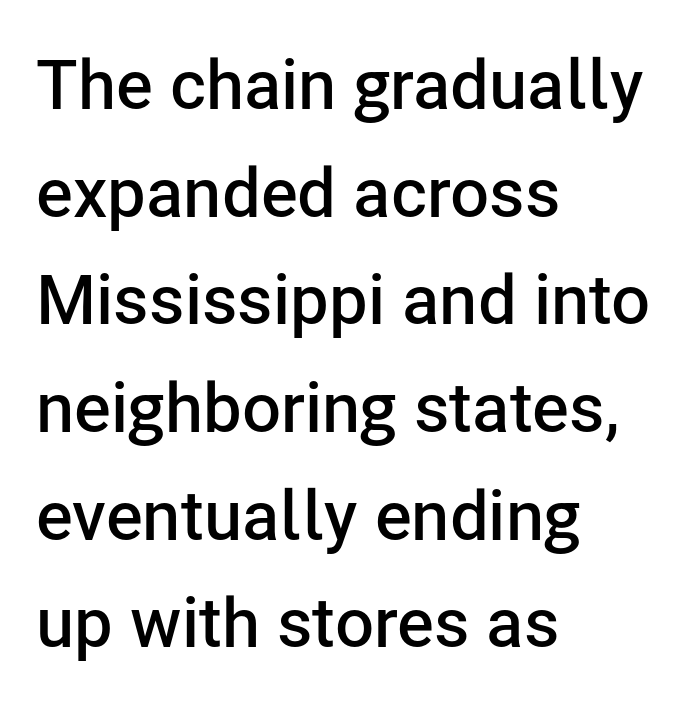
The image shows 69 px semibold sans-serif type, upright; set left-aligned, normal line spacing (1.56x), normal letter spacing, not underlined; low stroke contrast and a medium x-height.
